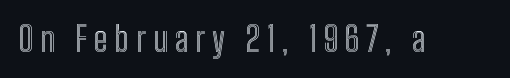
Q: Is the text italic (slanted)? A: No, it is upright.
Q: Is the text underlined? A: No.
Q: Is the spacing between letters normal or unusually wide? A: Unusually wide.
Q: Width (condensed, normal, or wide)? A: Condensed.
Q: x-height? A: Medium.
Q: Monospaced? A: No.
